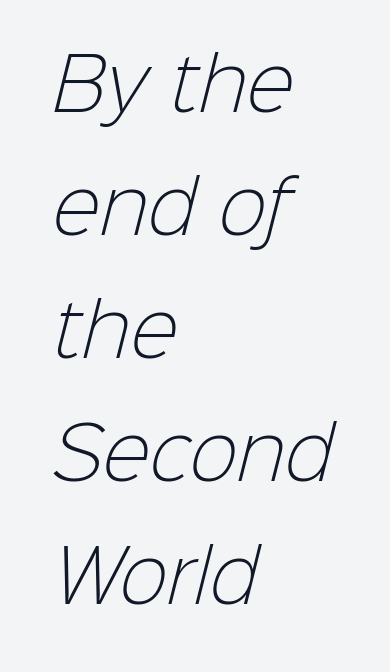
Q: Is the text bold? A: No.
Q: Is the typeface a serif or a sans-serif typeface? A: Sans-serif.
Q: Is the text underlined? A: No.
Q: How is the paragraph aligned? A: Left-aligned.
Q: Is the spacing between letters normal or unusually wide? A: Normal.
Q: Width (condensed, normal, or wide)? A: Normal.
Q: Stroke contrast? A: Low.
Q: x-height? A: Medium.
Q: Monospaced? A: No.
